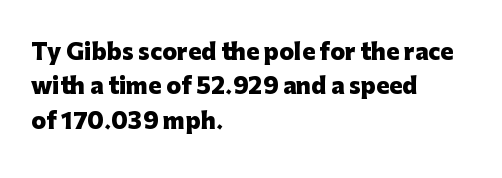
{"italic": "no", "bold": "yes", "underline": "no", "align": "left", "line_spacing": "normal", "line_spacing_ratio": 1.56, "letter_spacing": "normal", "letter_spacing_em": 0.0, "glyph_px": 22}
